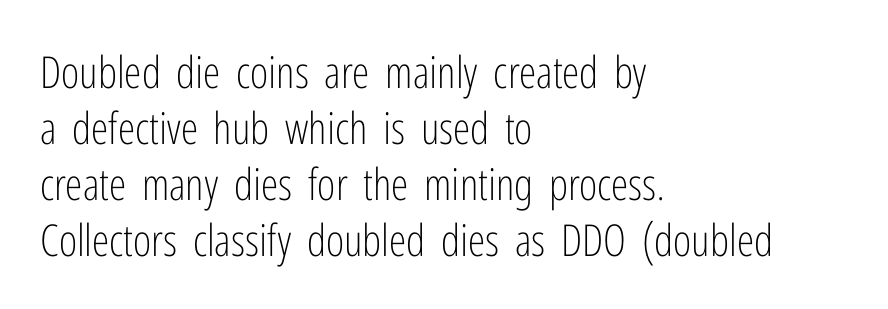
{"serif": "no", "italic": "no", "bold": "no", "weight": "light", "width": "condensed", "stroke_contrast": "low", "x_height": "medium", "monospaced": "no", "underline": "no", "align": "left", "line_spacing": "normal", "line_spacing_ratio": 1.27, "letter_spacing": "normal", "letter_spacing_em": 0.0, "glyph_px": 44}
